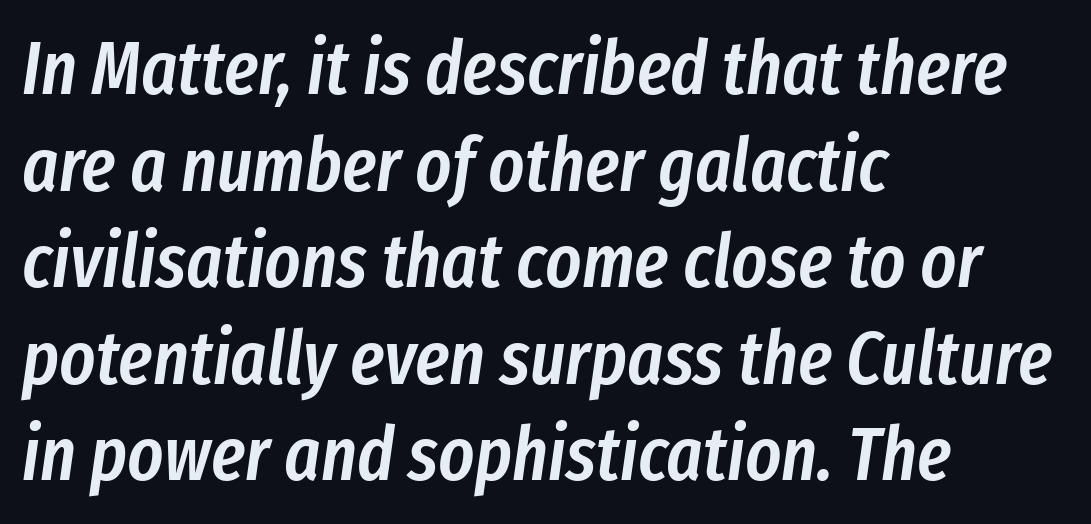
Check the space under the baseline: it is left empty. Horizontal alignment here is leftward, the default for most running prose. A typesetter would call this proportional, since set widths differ per character. Does the lettering tilt? It does — this is italic. Every letter is mildly thick-stroked: semibold rather than bold. In terms of leading, this rendering sits right in the middle.
